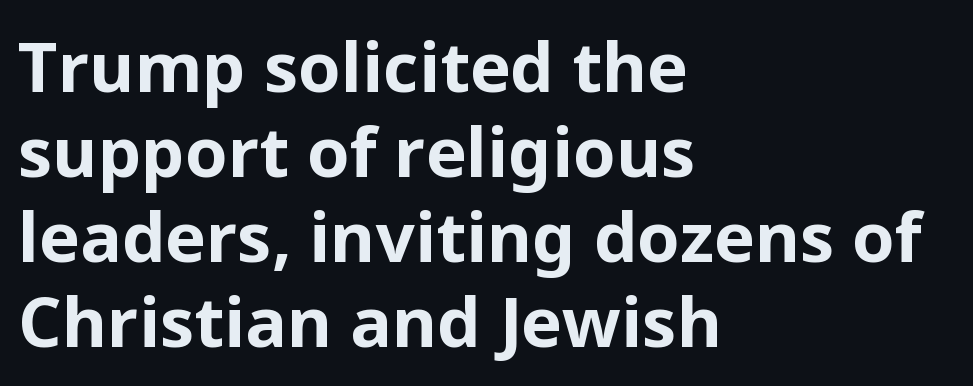
The image shows 69 px bold sans-serif type, upright; set left-aligned, line spacing 1.23x, normal letter spacing, not underlined; low stroke contrast and a medium x-height.
